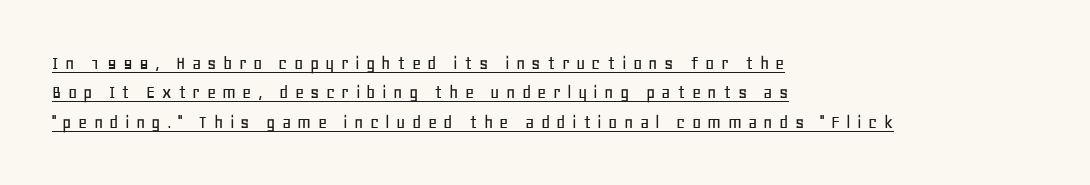
The image shows 20 px text type, upright; set left-aligned, normal line spacing (1.47x), unusually wide letter spacing (+0.31 em), underlined.
